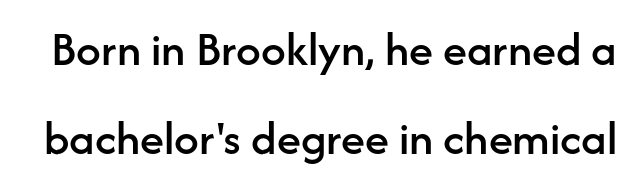
Q: Is the text italic (slanted)? A: No, it is upright.
Q: Is the typeface a serif or a sans-serif typeface? A: Sans-serif.
Q: Is the text underlined? A: No.
Q: Is the spacing between letters normal or unusually wide? A: Normal.
Q: Width (condensed, normal, or wide)? A: Normal.
Q: Stroke contrast? A: Low.
Q: x-height? A: Medium.
Q: Monospaced? A: No.
